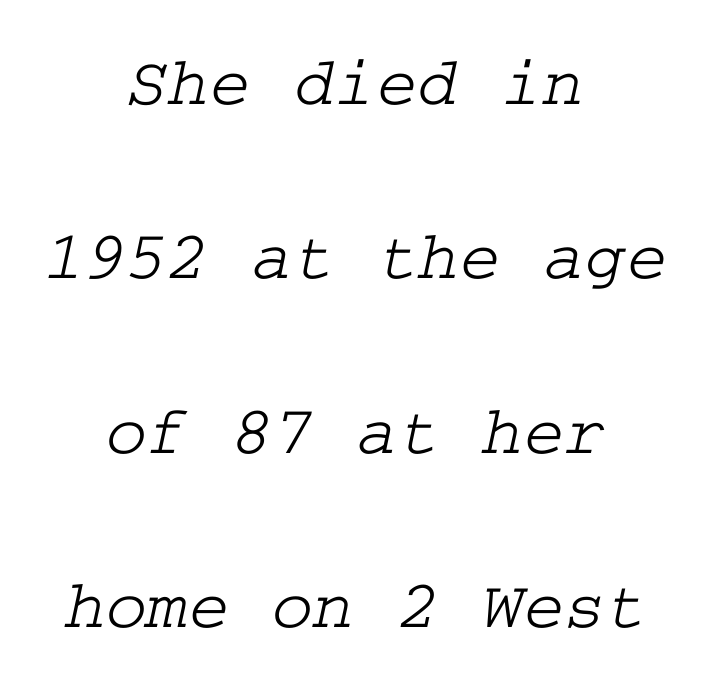
Q: Is the typeface a serif or a sans-serif typeface? A: Serif.
Q: Is the text underlined? A: No.
Q: How is the paragraph aligned? A: Centered.
Q: Is the spacing between letters normal or unusually wide? A: Normal.
Q: Is the spacing between lines tight, normal or loose? A: Loose.
Q: Width (condensed, normal, or wide)? A: Wide.
Q: Stroke contrast? A: Low.
Q: x-height? A: Medium.
